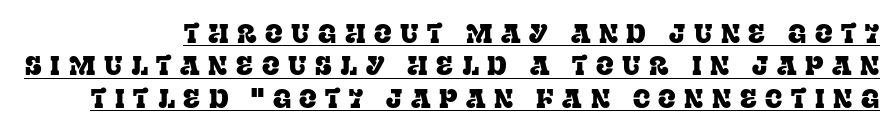
{"italic": "no", "underline": "yes", "line_spacing": "normal", "line_spacing_ratio": 1.25, "letter_spacing": "wide", "letter_spacing_em": 0.33, "glyph_px": 26}
